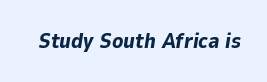
The image shows 21 px bold type, italic (leaning right); set normal letter spacing, not underlined.
